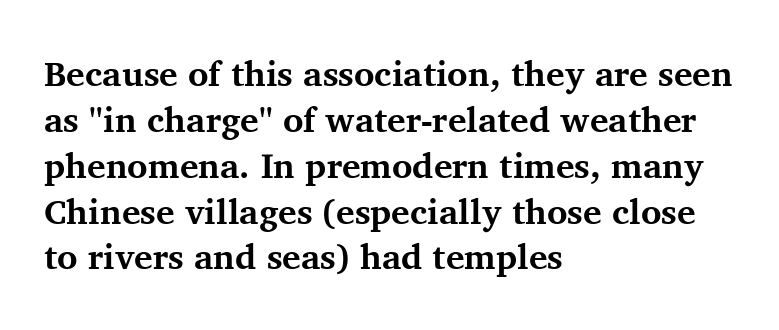
This rendering features lettering with no underline. Line starts are locked; line ends wander. The passage shown stacks its lines at a standard gap. This is the regular roman posture of the typeface.
